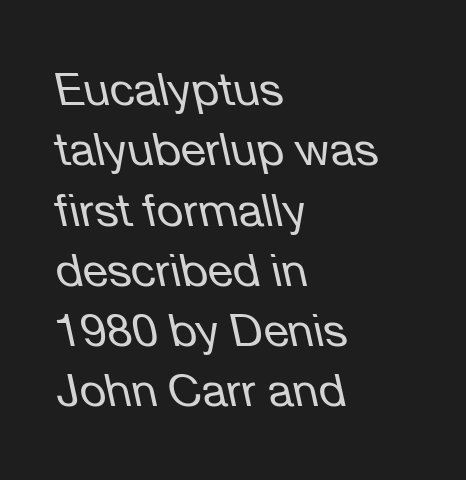
The gaps between neighbouring characters are ordinary and unremarkable. Typeset ragged right — the left edge is the straight one. Compared with typical paragraphs, the rows here are spaced about the same. Every character sits at an angle, as italics do.
